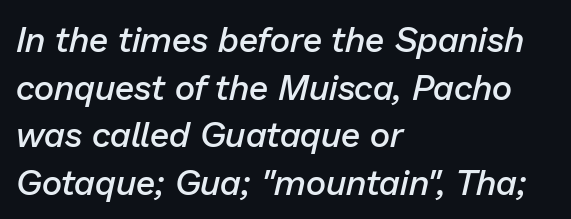
The image shows 35 px semibold type, italic (leaning right); set left-aligned, normal line spacing (1.36x), normal letter spacing, not underlined; low stroke contrast and a medium x-height.
